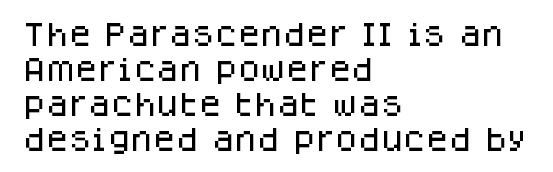
Upright lettering throughout. A classic flush-left, rag-right setting is used for this passage. Underlining? Definitely not there. The passage shown stacks its lines at a standard gap. The letterforms sit shoulder to shoulder at normal distance.
